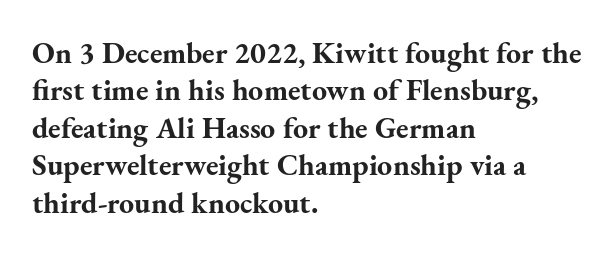
Glance below the letters and you will spot only blank space. Rendered with straight, roman letterforms. Compared with a centered layout, this one pins lines to the left instead. What stands out about the letter spacing? Nothing — it is the standard amount. One glance says typical: line gaps are just what's usual. Old-style or modern, the face here clearly has serifs.
